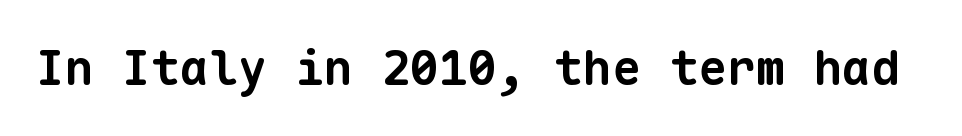
The image shows 48 px bold sans-serif type, monospaced; set normal letter spacing, not underlined; low stroke contrast and a medium x-height.
